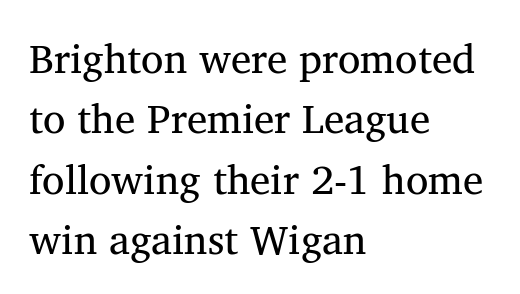
No word sits above an underline. Looks like regular typesetting: each glyph gets only the width it needs. Serif or sans? Serif — the stroke terminals have little feet. The tracking reads as untouched default to a designer's eye. Does the copy run flush right? No — it runs flush left. The block of text has a typical density, with ordinary space between rows.
